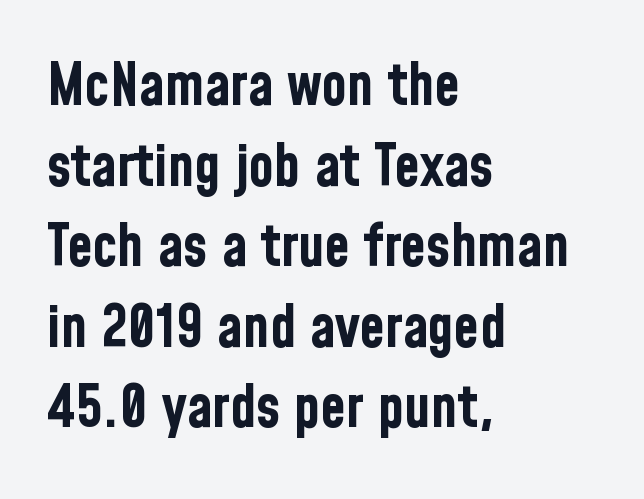
{"serif": "no", "italic": "no", "bold": "yes", "weight": "bold", "width": "condensed", "stroke_contrast": "low", "x_height": "medium", "monospaced": "no", "underline": "no", "align": "left", "line_spacing": "normal", "line_spacing_ratio": 1.39, "letter_spacing": "normal", "letter_spacing_em": 0.0, "glyph_px": 58}
